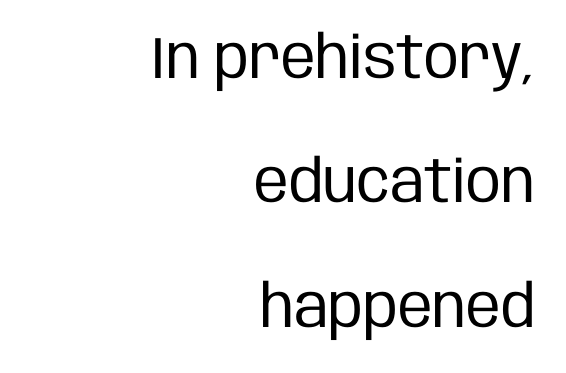
The image shows 59 px regular-weight, condensed sans-serif type, upright; set right-aligned, loose line spacing (2.11x), normal letter spacing, not underlined; low stroke contrast and a large x-height.
